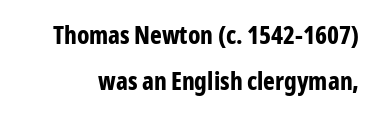
You could call the tracking neutral — neither tight nor loose. Compared with an ordinary text face, these strokes are far heavier — a full bold. The type sits square on the baseline with zero lean. The specimen omits any rule beneath the text block's lines.
